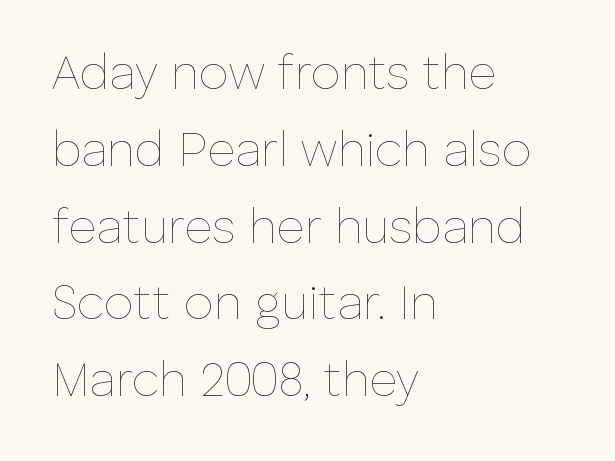
Visually the block forms a straight wall on the left and a jagged coastline on the right. In terms of posture, this sample is upright. Counters stay open thanks to moderate or lighter strokes. Here the designer chose a conventional face with non-uniform glyph widths. Observe the ordinary spacing: letters are neighbours, not strangers.
